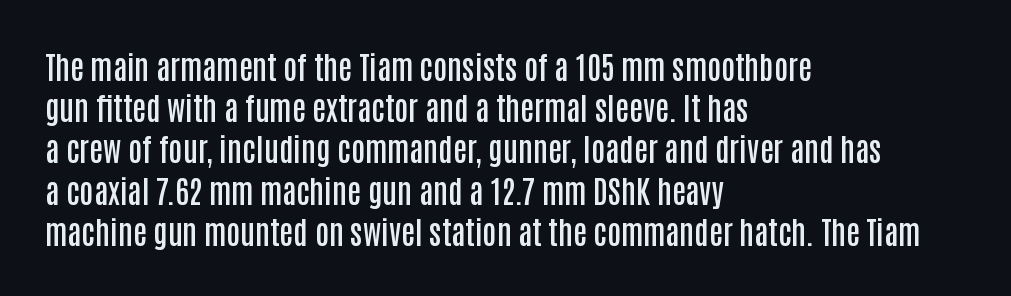
The image shows 31 px semibold, condensed sans-serif type, upright; set left-aligned, normal line spacing (1.33x), normal letter spacing, not underlined; low stroke contrast and a large x-height.
